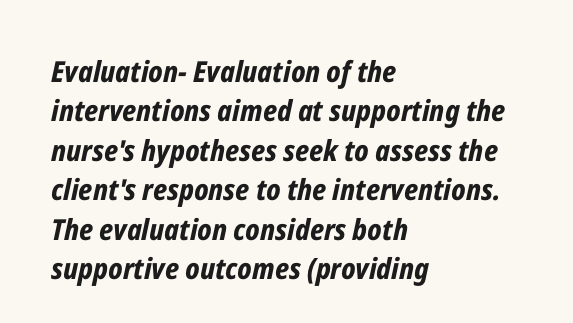
Rows of type keep a routine distance in the vertical direction. This sample has the flowing, uneven cadence of proportional lettering. This rendering uses left alignment, leaving the right contour irregular. A typesetter would call this zero additional tracking.
